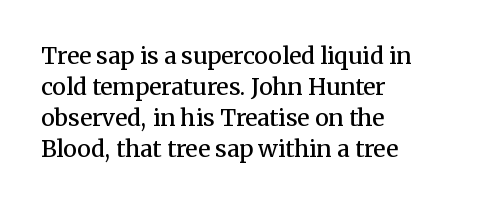
Q: Is the text bold? A: Semi-bold.
Q: Is the text italic (slanted)? A: No, it is upright.
Q: Is the text underlined? A: No.
Q: How is the paragraph aligned? A: Left-aligned.
Q: Is the spacing between letters normal or unusually wide? A: Normal.
Q: Is the spacing between lines tight, normal or loose? A: Normal.
